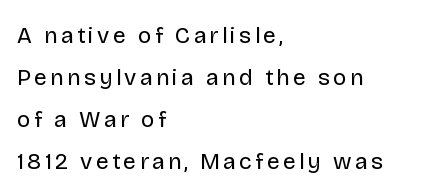
Q: Is the text bold? A: No.
Q: Is the text italic (slanted)? A: No, it is upright.
Q: Is the text underlined? A: No.
Q: How is the paragraph aligned? A: Left-aligned.
